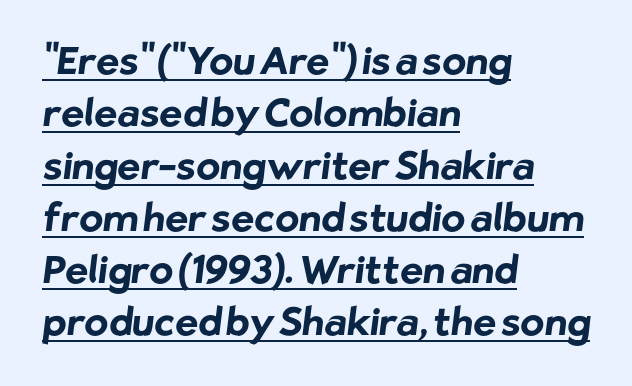
Q: Is the text bold? A: Yes.
Q: Is the typeface a serif or a sans-serif typeface? A: Sans-serif.
Q: Is the text underlined? A: Yes.
Q: How is the paragraph aligned? A: Left-aligned.
Q: Is the spacing between letters normal or unusually wide? A: Normal.
Q: Is the spacing between lines tight, normal or loose? A: Normal.
Q: Width (condensed, normal, or wide)? A: Normal.
Q: Stroke contrast? A: Low.
Q: x-height? A: Medium.
Q: Monospaced? A: No.
